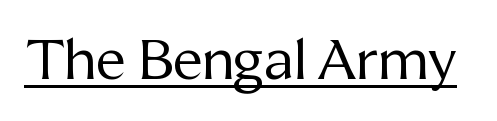
The face used here is rendered with its standard letterfit. Quick note: not italic, upright. Letterform terminals end in serifs throughout the passage. Think of a printed novel: that variable character pitch is what you see here. The letters look calm and open, with moderate or lighter stems. This is underlined copy, the kind a proofreader might mark for attention.
